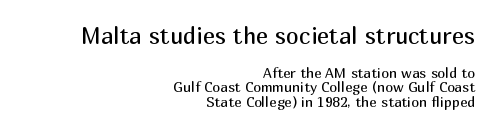
{"italic": "no", "bold": "no", "underline": "no", "align": "right", "line_spacing": "tight", "line_spacing_ratio": 1.05, "letter_spacing": "normal", "letter_spacing_em": 0.0, "larger_block": "first", "size_ratio": 1.64, "glyph_px": 23}
